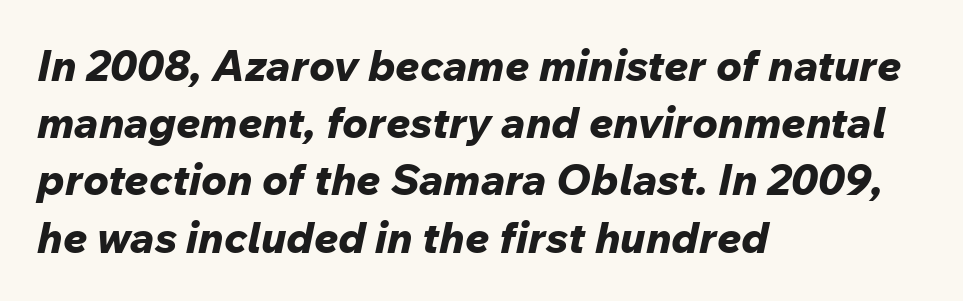
{"italic": "yes", "lean": "right", "slant_degrees": 12, "bold": "yes", "weight": "bold", "width": "normal", "stroke_contrast": "low", "x_height": "medium", "monospaced": "no", "underline": "no", "align": "left", "line_spacing": "normal", "line_spacing_ratio": 1.33, "letter_spacing": "normal", "letter_spacing_em": 0.0, "glyph_px": 43}
